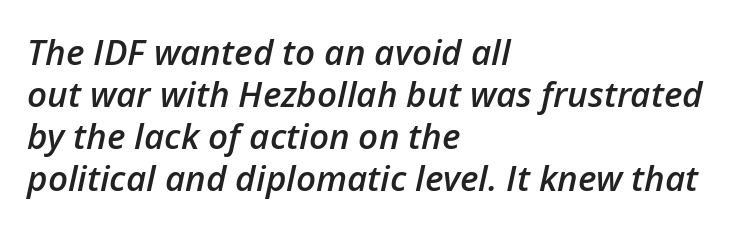
{"italic": "yes", "lean": "right", "slant_degrees": 12, "bold": "semi", "weight": "semibold", "width": "normal", "stroke_contrast": "low", "x_height": "medium", "monospaced": "no", "underline": "no", "align": "left", "line_spacing_ratio": 1.2, "letter_spacing": "normal", "letter_spacing_em": 0.0, "glyph_px": 35}
